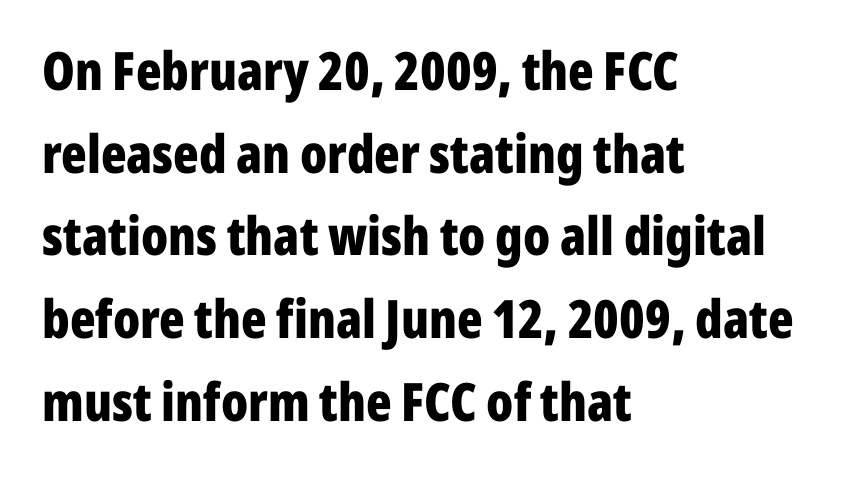
Q: Is the text bold? A: Yes.
Q: Is the text italic (slanted)? A: No, it is upright.
Q: Is the typeface a serif or a sans-serif typeface? A: Sans-serif.
Q: Is the text underlined? A: No.
Q: How is the paragraph aligned? A: Left-aligned.
Q: Is the spacing between letters normal or unusually wide? A: Normal.
Q: Is the spacing between lines tight, normal or loose? A: Normal.
Q: Width (condensed, normal, or wide)? A: Condensed.
Q: Stroke contrast? A: Low.
Q: x-height? A: Medium.
Q: Monospaced? A: No.
